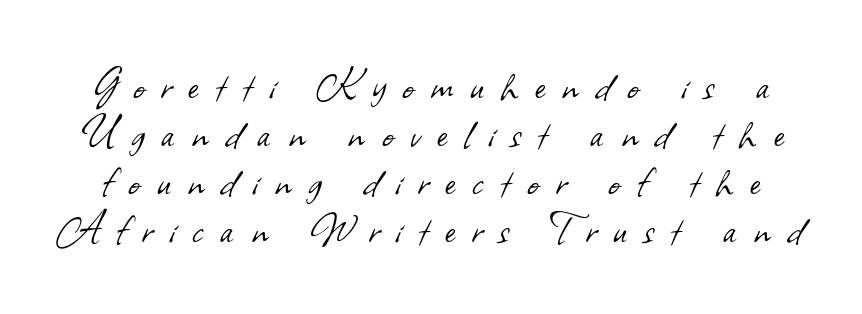
{"serif": "no", "bold": "no", "weight": "light", "width": "normal", "stroke_contrast": "low", "x_height": "small", "monospaced": "no", "underline": "no", "line_spacing": "tight", "line_spacing_ratio": 0.98, "letter_spacing": "wide", "letter_spacing_em": 0.35, "glyph_px": 49}
